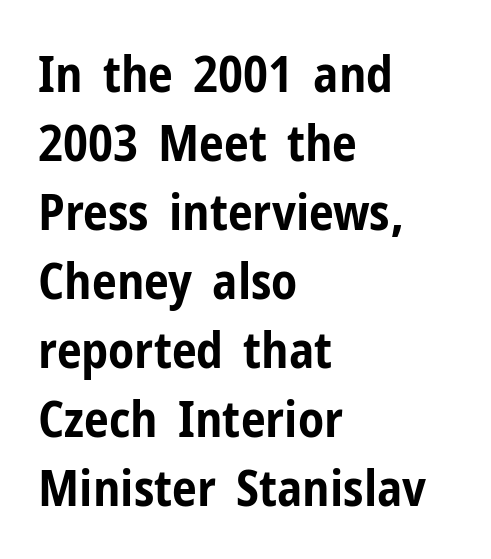
{"serif": "no", "italic": "no", "bold": "yes", "weight": "bold", "width": "condensed", "stroke_contrast": "low", "x_height": "medium", "monospaced": "no", "underline": "no", "align": "left", "line_spacing": "normal", "line_spacing_ratio": 1.38, "letter_spacing": "normal", "letter_spacing_em": 0.0, "glyph_px": 50}
